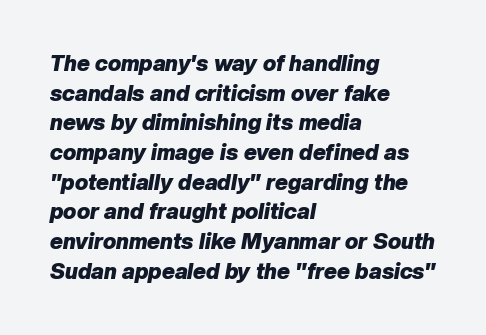
{"italic": "yes", "lean": "right", "slant_degrees": 10, "bold": "yes", "underline": "no", "align": "left", "line_spacing": "normal", "line_spacing_ratio": 1.35, "letter_spacing": "normal", "letter_spacing_em": 0.0, "glyph_px": 22}
